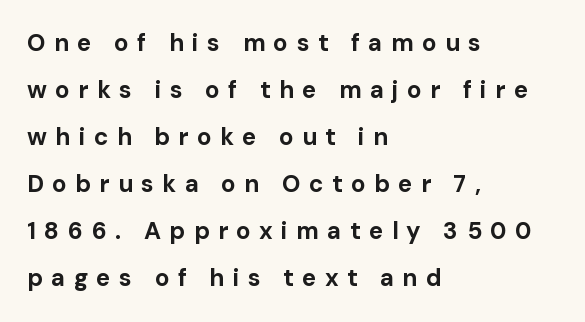
{"italic": "no", "bold": "yes", "underline": "no", "align": "left", "line_spacing": "loose", "line_spacing_ratio": 1.96, "letter_spacing": "wide", "letter_spacing_em": 0.35, "glyph_px": 24}
